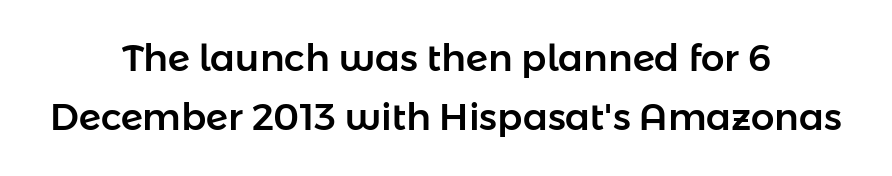
The image shows 37 px sans-serif type, upright; set centered, normal line spacing (1.6x), normal letter spacing, not underlined; low stroke contrast and a medium x-height.
